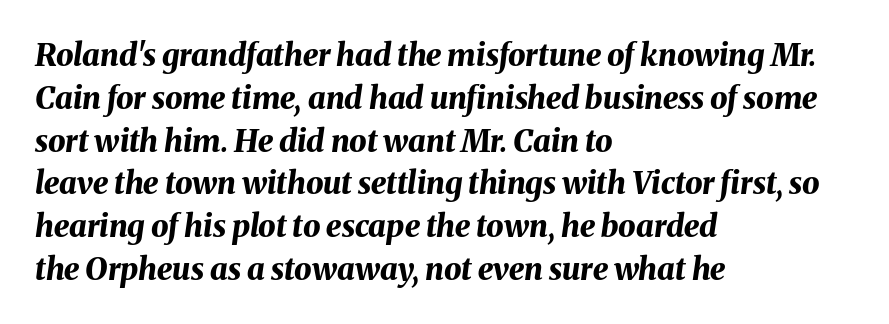
The image shows 31 px bold type, italic (leaning right); set left-aligned, normal line spacing (1.38x), normal letter spacing, not underlined; medium stroke contrast and a medium x-height.
